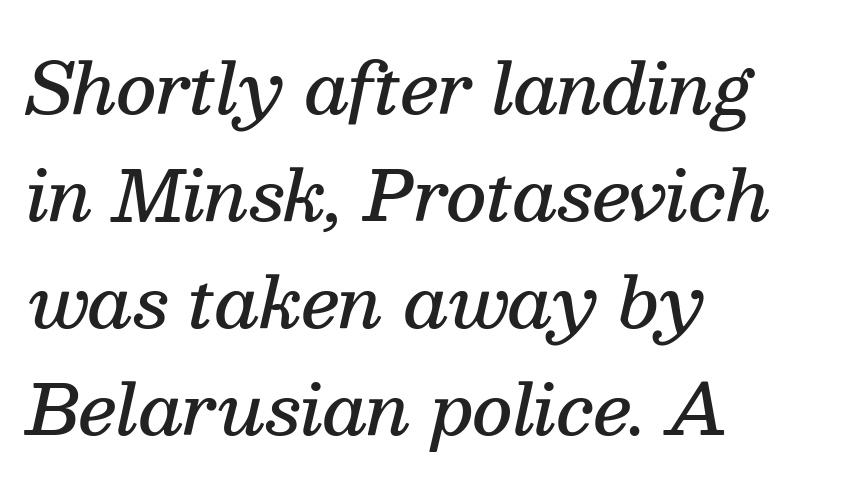
The image shows 69 px semibold serif type, italic (leaning right); set left-aligned, normal line spacing (1.55x), normal letter spacing, not underlined; medium stroke contrast and a medium x-height.
